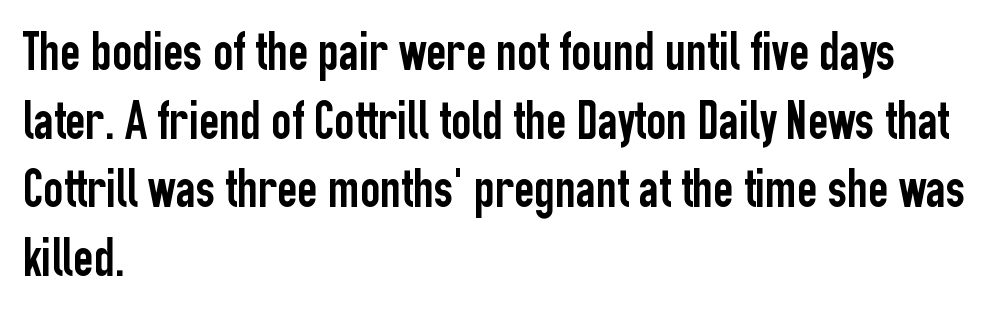
The image shows 55 px condensed sans-serif type, upright; set left-aligned, normal line spacing (1.25x), normal letter spacing, not underlined; low stroke contrast and a medium x-height.
